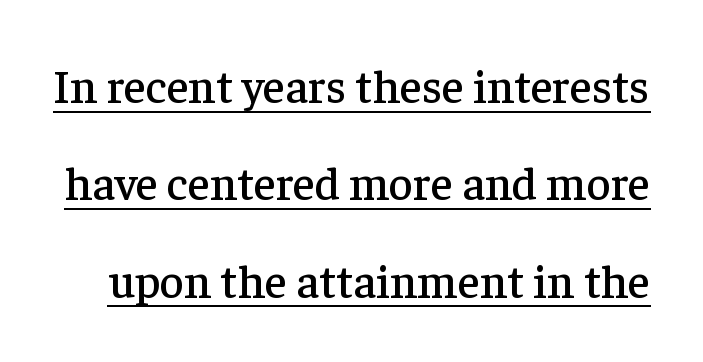
The image shows 47 px serif type, upright; set loose line spacing (2.07x), normal letter spacing, underlined; low stroke contrast and a medium x-height.
